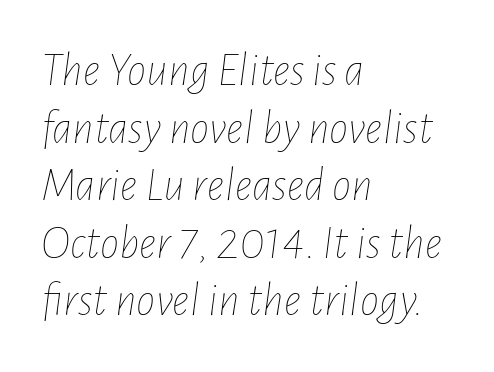
{"italic": "yes", "lean": "right", "slant_degrees": 7, "bold": "no", "weight": "thin", "width": "condensed", "stroke_contrast": "low", "x_height": "medium", "monospaced": "no", "underline": "no", "align": "left", "line_spacing_ratio": 1.2, "letter_spacing": "normal", "letter_spacing_em": 0.0, "glyph_px": 48}
